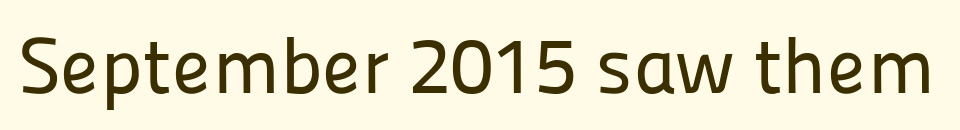
The image shows 79 px sans-serif type, upright; set normal letter spacing, not underlined; low stroke contrast and a medium x-height.
